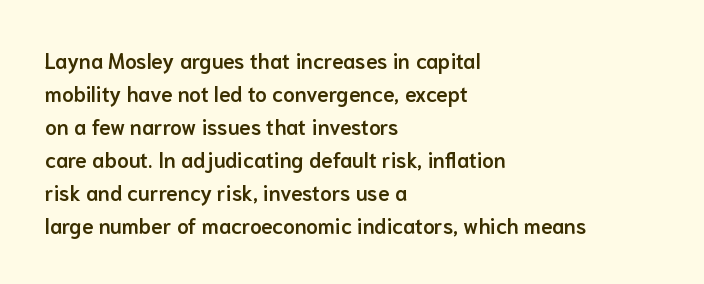
{"italic": "no", "bold": "semi", "underline": "no", "align": "left", "line_spacing": "normal", "line_spacing_ratio": 1.57, "letter_spacing": "normal", "letter_spacing_em": 0.0, "glyph_px": 21}
